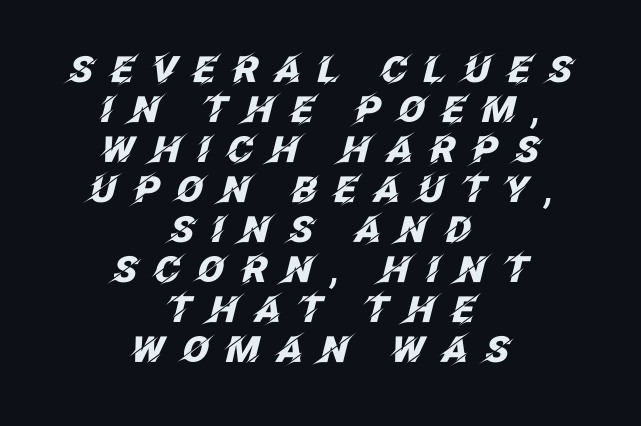
{"italic": "yes", "lean": "right", "slant_degrees": 12, "bold": "yes", "weight": "heavy", "width": "normal", "stroke_contrast": "low", "x_height": "large", "monospaced": "no", "underline": "no", "align": "center", "line_spacing": "tight", "line_spacing_ratio": 1.11, "letter_spacing": "wide", "letter_spacing_em": 0.44, "glyph_px": 36}
